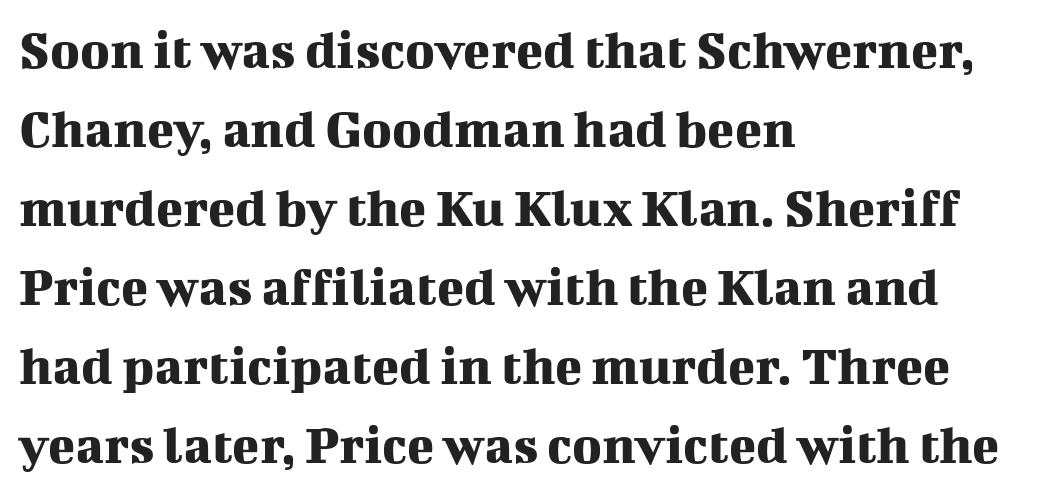
The image shows 56 px serif type, upright; set left-aligned, normal line spacing (1.41x), normal letter spacing, not underlined; medium stroke contrast and a medium x-height.
